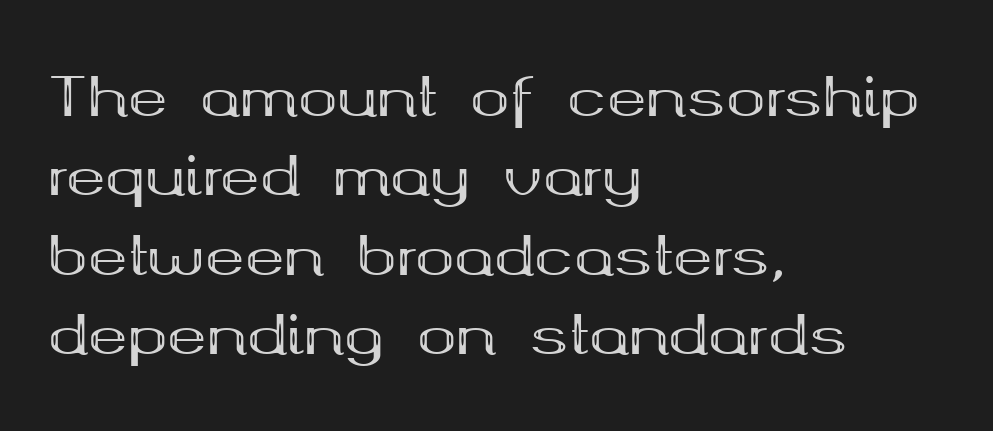
Q: Is the text bold? A: Yes.
Q: Is the text italic (slanted)? A: No, it is upright.
Q: Is the typeface a serif or a sans-serif typeface? A: Serif.
Q: Is the text underlined? A: No.
Q: How is the paragraph aligned? A: Left-aligned.
Q: Is the spacing between letters normal or unusually wide? A: Normal.
Q: Is the spacing between lines tight, normal or loose? A: Normal.
Q: Width (condensed, normal, or wide)? A: Wide.
Q: Stroke contrast? A: Medium.
Q: x-height? A: Medium.
Q: Monospaced? A: No.
